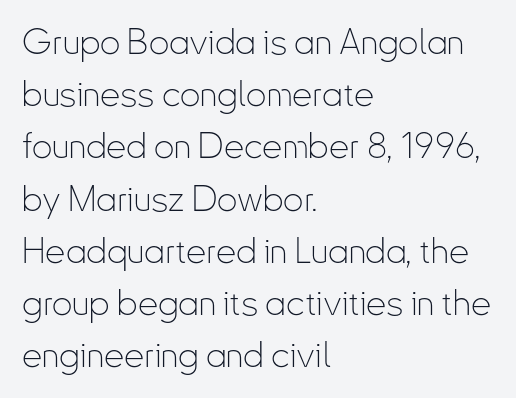
Examine the stroke ends and you'll find no serifs. You could call the tracking neutral — neither tight nor loose. Layout note: lines flush left. A typesetter would call this proportional, since set widths differ per character. Unlike italic type, these characters show no tilt at all. Any mark beneath the type? The region is blank.
